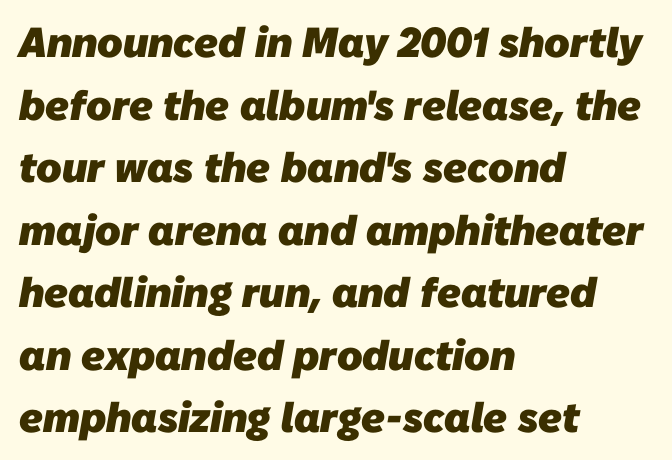
The rendering uses a bold face; every stroke is thick and dark. Honestly, there is no underline to notice here at all. Character widths vary here, with narrow letters taking less room than wide ones. You could call the tracking neutral — neither tight nor loose. Regarding leading, the lines here are spaced in the standard way.
